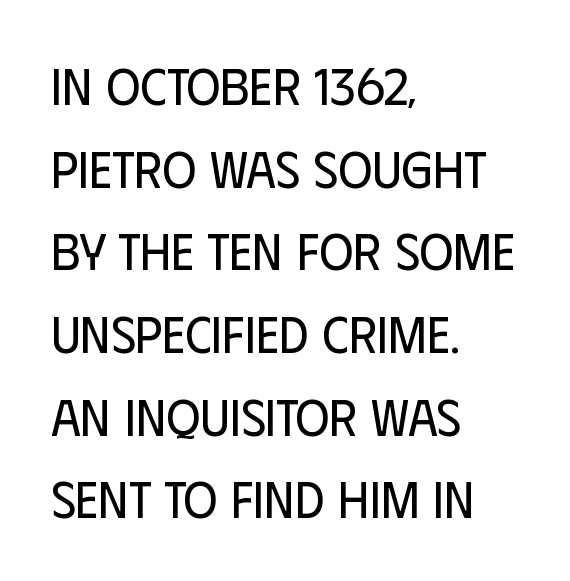
Spacing between characters is what you'd get straight out of the box. Underline: absent. The rendering shows plain stroke endings on the letterforms — a sans-serif design. Quick note: interline space is typical. Every stem runs plumb, perpendicular to the baseline.
